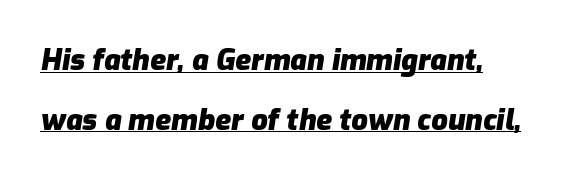
Q: Is the text bold? A: Yes.
Q: Is the text italic (slanted)? A: Yes, it leans right by about 9 degrees.
Q: Is the text underlined? A: Yes.
Q: How is the paragraph aligned? A: Left-aligned.
Q: Is the spacing between letters normal or unusually wide? A: Normal.
Q: Is the spacing between lines tight, normal or loose? A: Loose.
Q: Width (condensed, normal, or wide)? A: Normal.
Q: Stroke contrast? A: Low.
Q: x-height? A: Medium.
Q: Monospaced? A: No.
